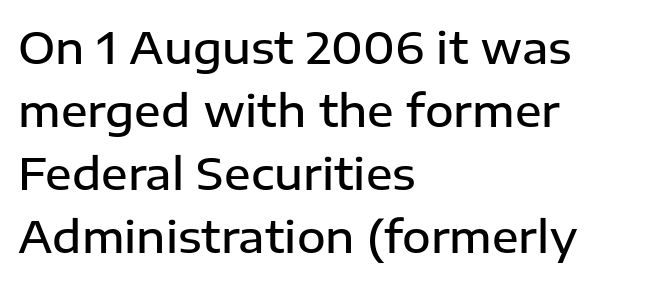
{"serif": "no", "italic": "no", "bold": "semi", "weight": "semibold", "width": "normal", "stroke_contrast": "low", "x_height": "medium", "monospaced": "no", "underline": "no", "align": "left", "line_spacing": "normal", "line_spacing_ratio": 1.43, "letter_spacing": "normal", "letter_spacing_em": 0.0, "glyph_px": 44}
